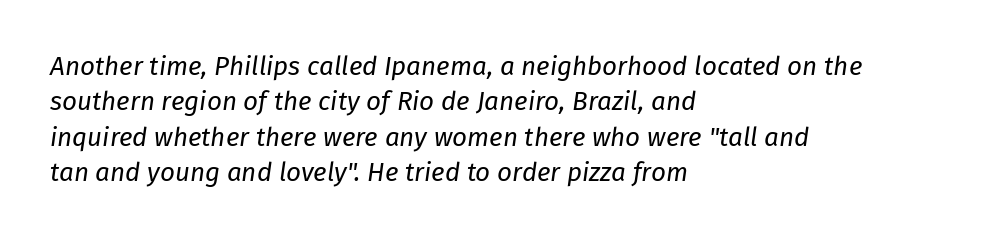
Emphasis-style slanted type is in use. Spacing between characters is what you'd get straight out of the box. Stems here are at most as thick as an everyday book face. Normally led — the rows are evenly, conventionally spaced. Leftover space on each line is placed entirely after the last word. No word sits above an underline.
